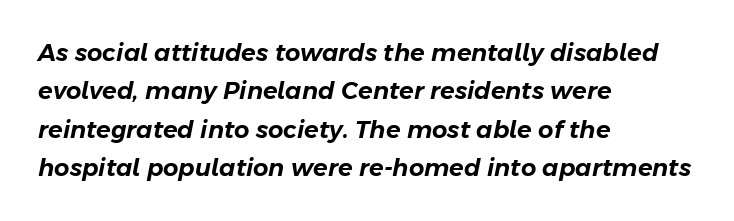
{"italic": "yes", "lean": "right", "slant_degrees": 11, "underline": "no", "align": "left", "line_spacing": "normal", "line_spacing_ratio": 1.6, "letter_spacing": "normal", "letter_spacing_em": 0.0, "glyph_px": 24}
